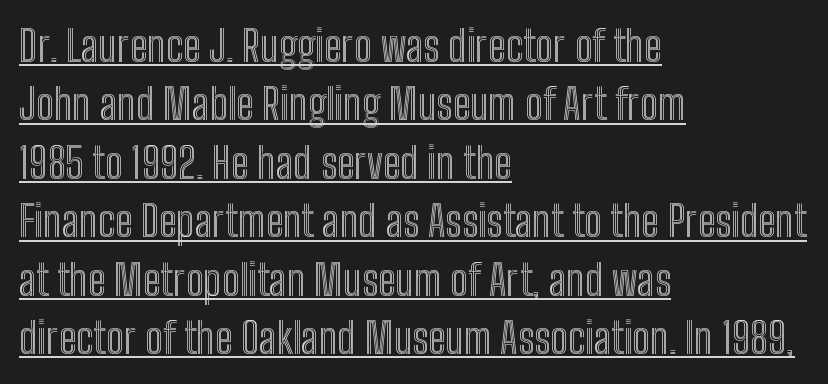
Each word holds together tightly as a unit, with standard inter-letter gaps. Posture: straight, roman, zero tilt. The lettering is marked with a stroke running underneath it. The rendering uses a moderate line-height, typical for paragraphs.
